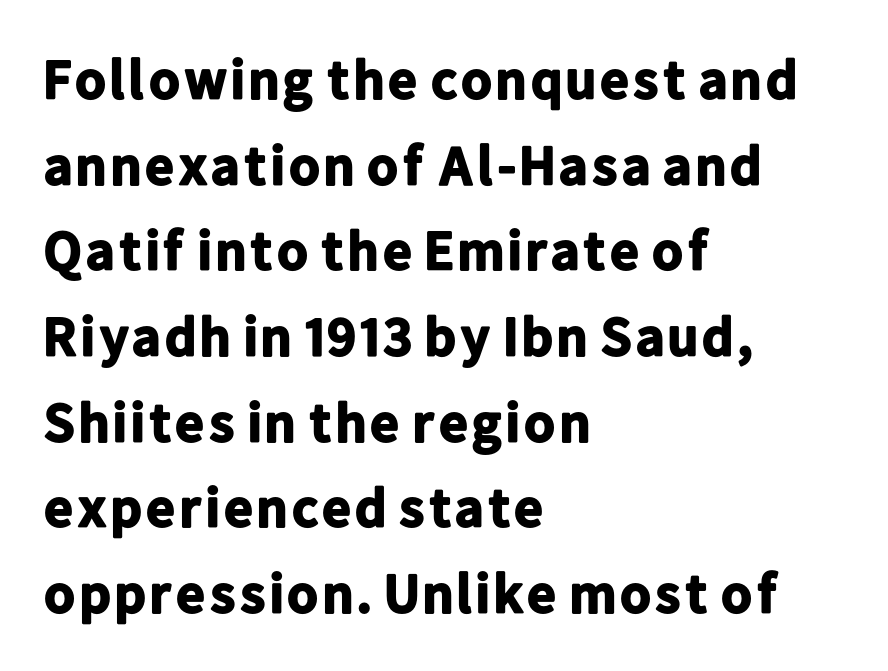
Q: Is the text bold? A: Yes.
Q: Is the text italic (slanted)? A: No, it is upright.
Q: Is the typeface a serif or a sans-serif typeface? A: Sans-serif.
Q: Is the text underlined? A: No.
Q: How is the paragraph aligned? A: Left-aligned.
Q: Is the spacing between letters normal or unusually wide? A: Normal.
Q: Is the spacing between lines tight, normal or loose? A: Normal.
Q: Width (condensed, normal, or wide)? A: Normal.
Q: Stroke contrast? A: Low.
Q: x-height? A: Medium.
Q: Monospaced? A: No.
